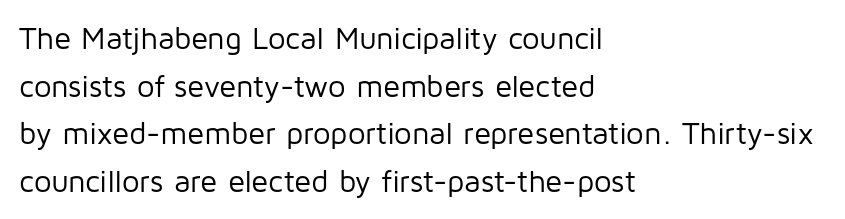
{"serif": "no", "italic": "no", "bold": "no", "weight": "regular", "width": "normal", "stroke_contrast": "low", "x_height": "medium", "monospaced": "no", "underline": "no", "align": "left", "line_spacing": "normal", "line_spacing_ratio": 1.54, "letter_spacing": "normal", "letter_spacing_em": 0.0, "glyph_px": 31}
